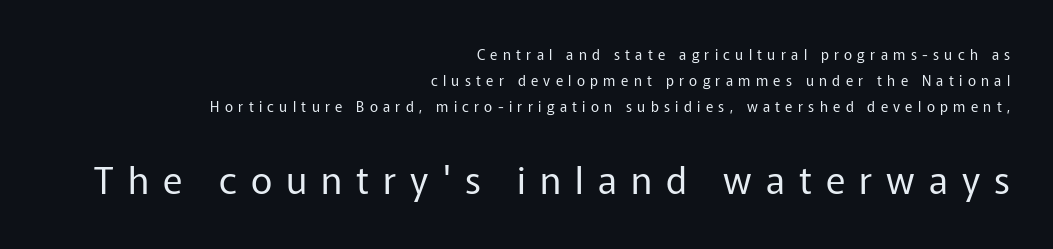
{"serif": "no", "italic": "no", "bold": "no", "weight": "regular", "width": "normal", "stroke_contrast": "low", "x_height": "medium", "monospaced": "no", "underline": "no", "align": "right", "line_spacing_ratio": 1.87, "letter_spacing": "wide", "letter_spacing_em": 0.38, "larger_block": "second", "size_ratio": 2.64, "glyph_px": 37}
